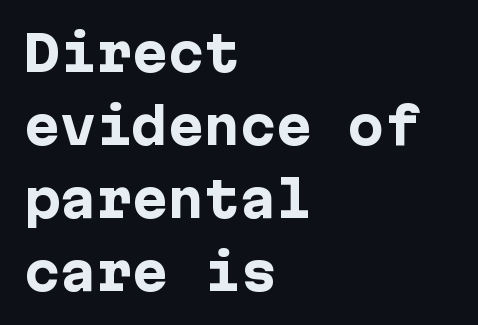
{"serif": "no", "italic": "no", "bold": "yes", "weight": "heavy", "width": "normal", "stroke_contrast": "low", "x_height": "medium", "underline": "no", "align": "left", "line_spacing": "normal", "line_spacing_ratio": 1.52, "letter_spacing": "normal", "letter_spacing_em": 0.0, "glyph_px": 48}
